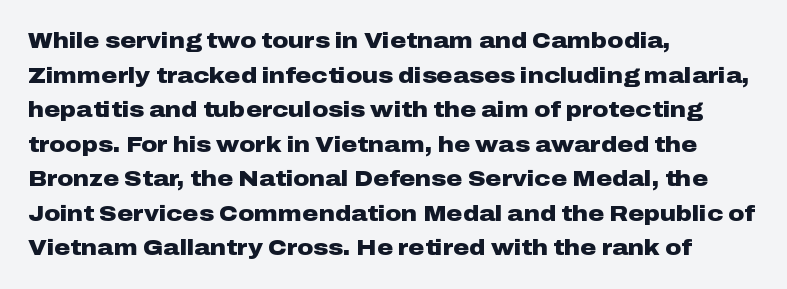
This sample uses an upright cut, with every glyph sitting square on the baseline. Whoever set this chose a conventional vertical rhythm. Students, note that the glyphs here touch the page at normal intervals. Strokes here are thick enough to call this a true bold.
